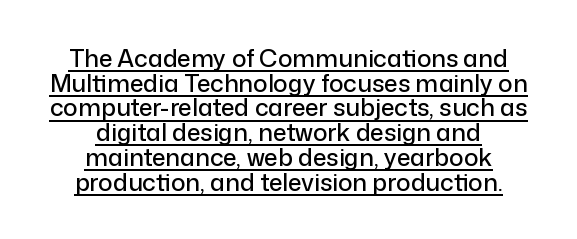
The image shows 24 px text type, upright; set centered, tight line spacing (1.03x), normal letter spacing, underlined.
